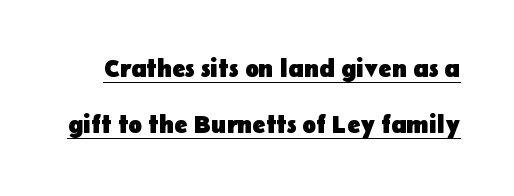
The image shows 25 px bold type, upright; set loose line spacing (2.24x), normal letter spacing, underlined.
